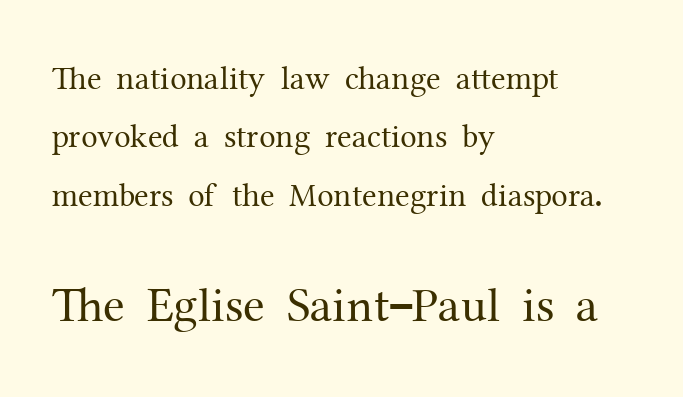
Bigger letters appear in the bottom chunk; the top chunk is reduced. Default kerning and tracking; the words read as compact shapes. Check where the strokes stop: tiny serifs finish them off. This sample has the flowing, uneven cadence of proportional lettering. The setting favours the left margin, as ordinary paragraphs usually do.
